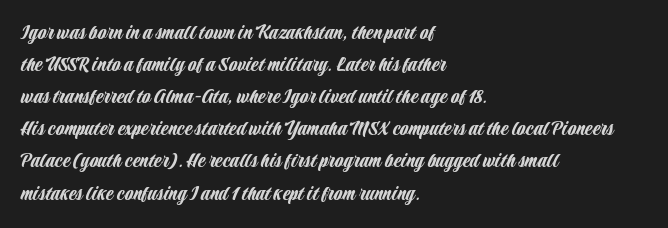
The image shows 22 px text type; set left-aligned, normal line spacing (1.46x), normal letter spacing, not underlined.
